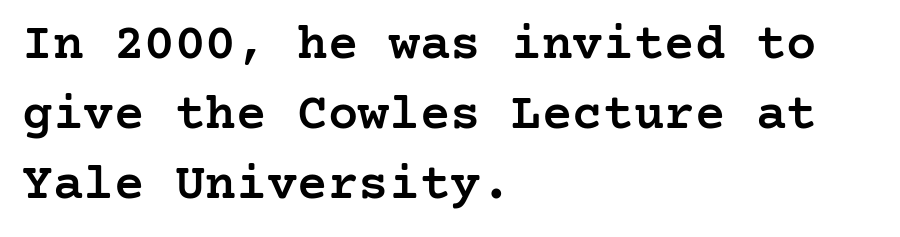
The image shows 51 px semibold serif type, upright; set left-aligned, normal line spacing (1.37x), normal letter spacing, not underlined; low stroke contrast and a medium x-height.
